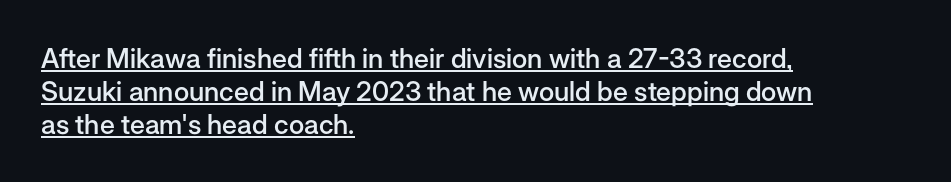
{"italic": "no", "bold": "semi", "underline": "yes", "align": "left", "line_spacing_ratio": 1.22, "letter_spacing": "normal", "letter_spacing_em": 0.0, "glyph_px": 27}
